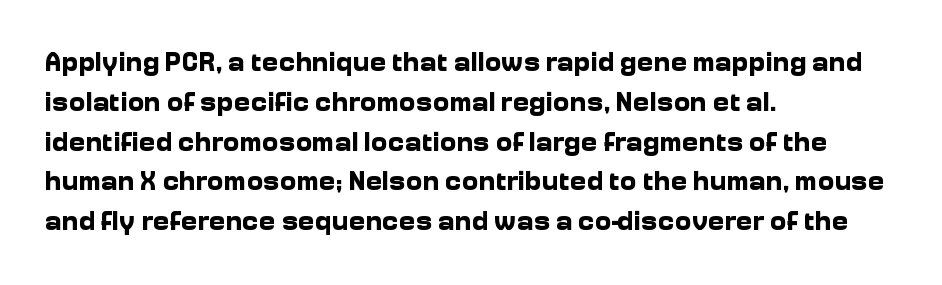
The image shows 28 px bold sans-serif type, upright; set left-aligned, normal line spacing (1.42x), normal letter spacing, not underlined; low stroke contrast and a medium x-height.
